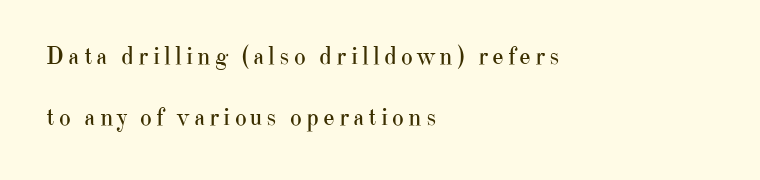
Italic? Not at all — the glyphs are vertical. These lines stand farther apart than default settings would place them. Has an underline been added? It has not. Casual observation: everything's shoved over to the left. Weight class: somewhere from thin through regular.
